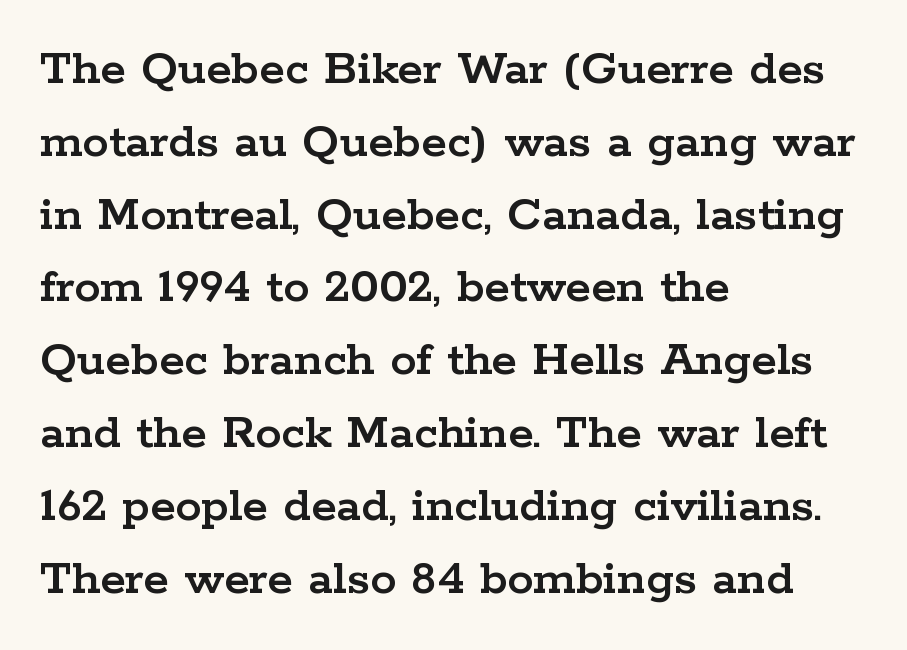
Q: Is the text italic (slanted)? A: No, it is upright.
Q: Is the typeface a serif or a sans-serif typeface? A: Serif.
Q: Is the text underlined? A: No.
Q: How is the paragraph aligned? A: Left-aligned.
Q: Is the spacing between letters normal or unusually wide? A: Normal.
Q: Is the spacing between lines tight, normal or loose? A: Normal.
Q: Width (condensed, normal, or wide)? A: Wide.
Q: Stroke contrast? A: Low.
Q: x-height? A: Medium.
Q: Monospaced? A: No.
